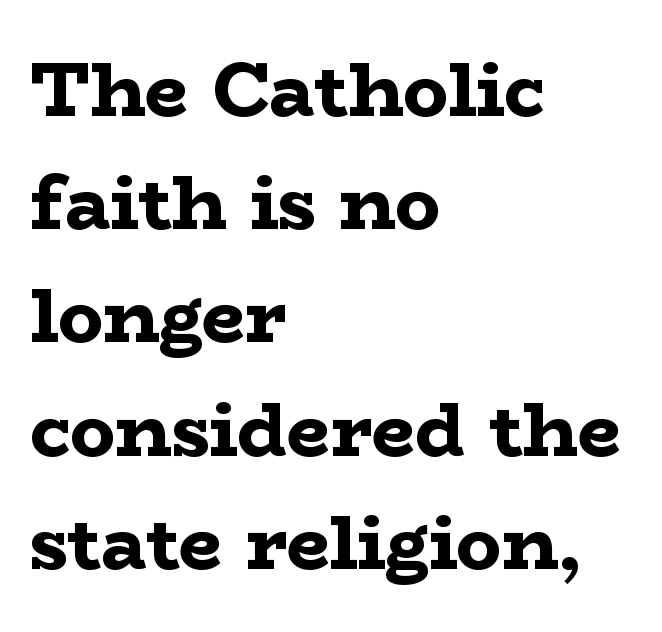
Anything drawn beneath the words? Only blank space. Regarding leading, the lines here are spaced in the standard way. Compared with typical body copy, the letter spacing here is the same. Here the designer chose a conventional face with non-uniform glyph widths.
